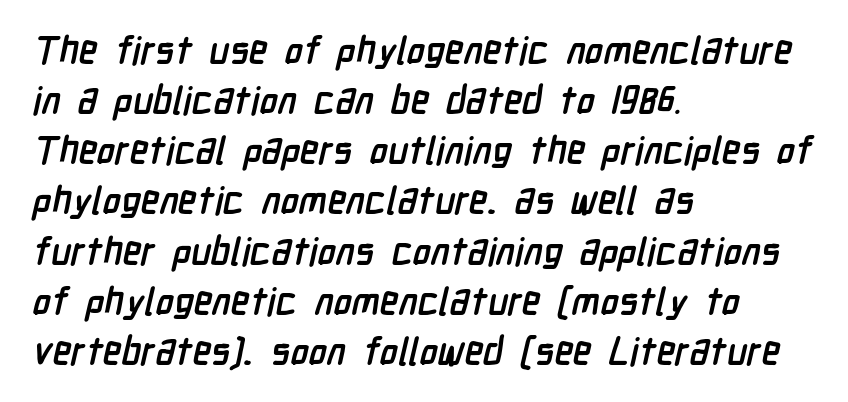
Note the varied advance widths — an 'i' is clearly narrower than an 'm'. The space beneath each line is pristine and unruled. A typesetter would call this zero additional tracking. Line starts are locked; line ends wander. The letters are bold, with thick, heavy strokes. Horizontal bands of white between lines are of average thickness.
